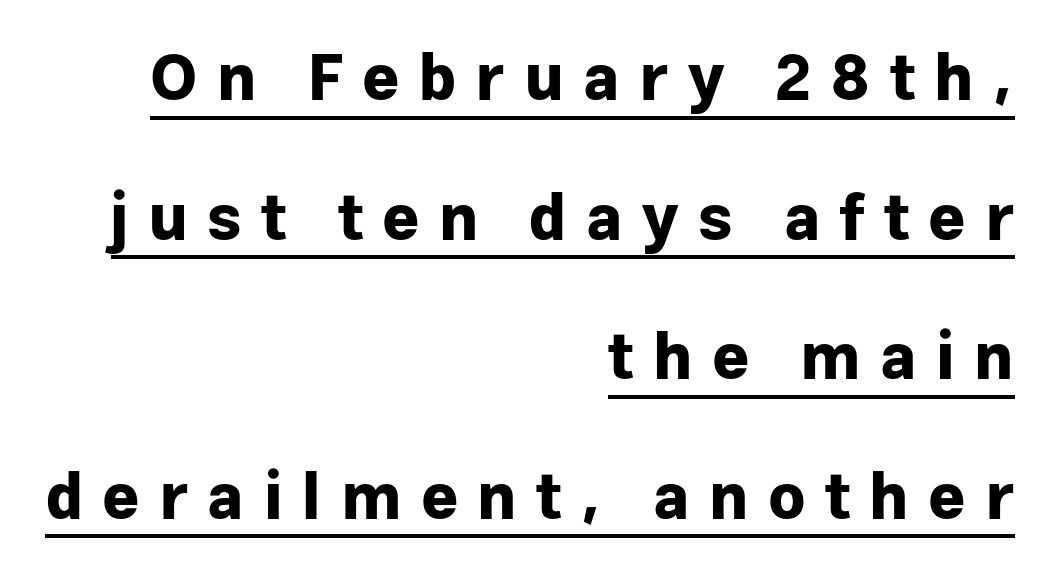
The image shows 64 px bold sans-serif type, upright; set right-aligned, loose line spacing (2.18x), unusually wide letter spacing (+0.3 em), underlined; low stroke contrast and a medium x-height.
